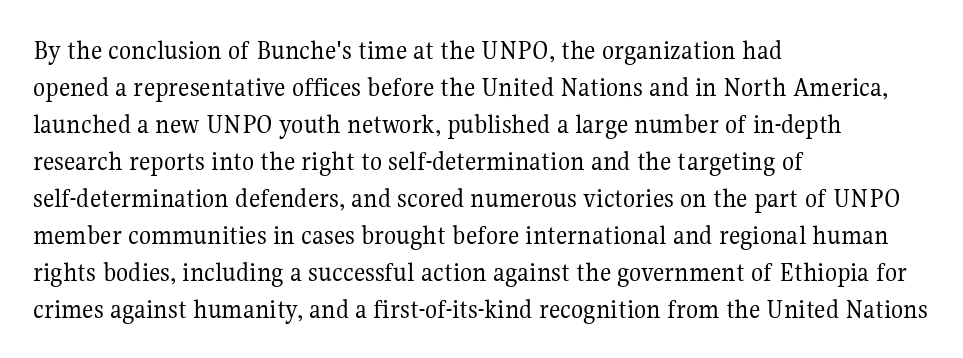
The text block is weighted toward the left margin, trailing off unevenly rightward. Is the stroke heavy? The answer is a plain regular-or-lighter. Style check: upright. The vertical gap from one line to the next is medium. To sum up the face: it has serifs.
